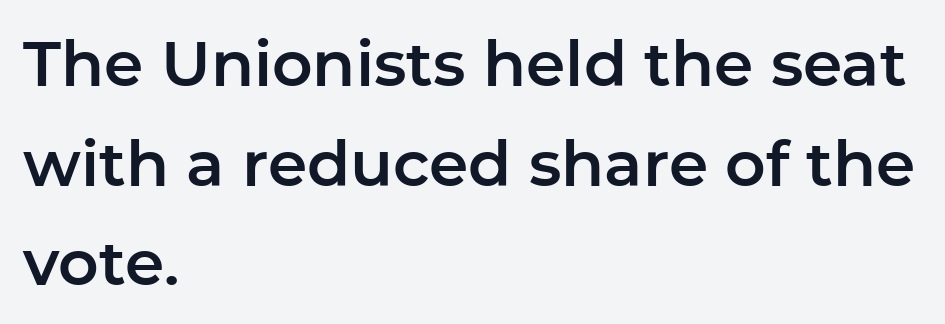
The image shows 63 px sans-serif type, upright; set left-aligned, normal line spacing (1.58x), normal letter spacing, not underlined; low stroke contrast and a medium x-height.
